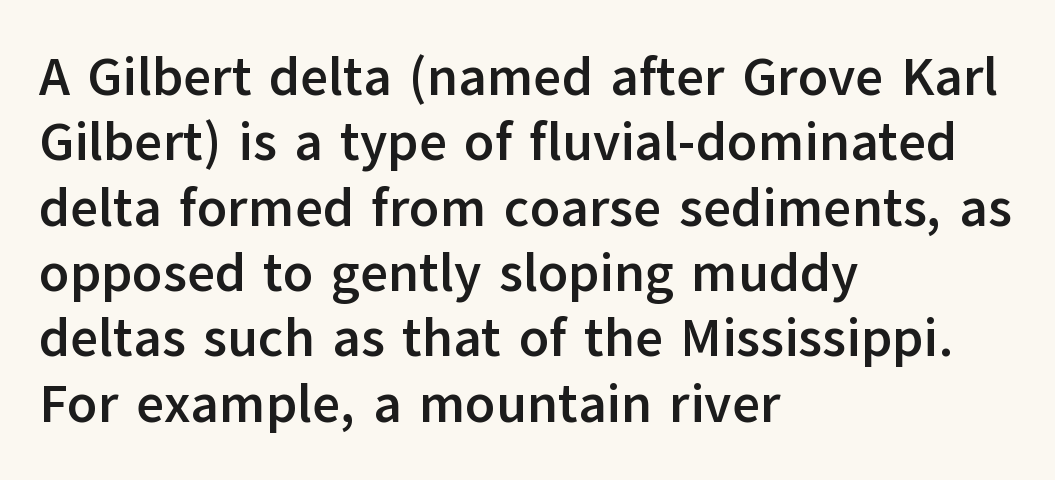
Q: Is the text bold? A: Yes.
Q: Is the text italic (slanted)? A: No, it is upright.
Q: Is the typeface a serif or a sans-serif typeface? A: Sans-serif.
Q: Is the text underlined? A: No.
Q: How is the paragraph aligned? A: Left-aligned.
Q: Is the spacing between letters normal or unusually wide? A: Normal.
Q: Width (condensed, normal, or wide)? A: Normal.
Q: Stroke contrast? A: Low.
Q: x-height? A: Medium.
Q: Monospaced? A: No.
